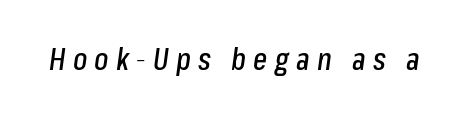
{"italic": "yes", "lean": "right", "slant_degrees": 8, "width": "condensed", "stroke_contrast": "low", "x_height": "medium", "monospaced": "no", "underline": "no", "letter_spacing": "wide", "letter_spacing_em": 0.24, "glyph_px": 30}
